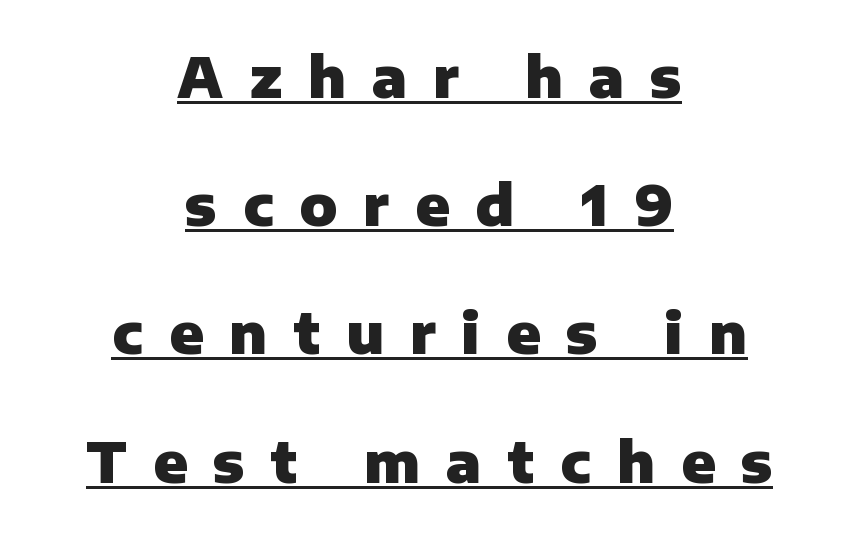
Q: Is the text bold? A: Yes.
Q: Is the text italic (slanted)? A: No, it is upright.
Q: Is the typeface a serif or a sans-serif typeface? A: Sans-serif.
Q: Is the text underlined? A: Yes.
Q: How is the paragraph aligned? A: Centered.
Q: Is the spacing between letters normal or unusually wide? A: Unusually wide.
Q: Is the spacing between lines tight, normal or loose? A: Loose.
Q: Width (condensed, normal, or wide)? A: Normal.
Q: Stroke contrast? A: Low.
Q: x-height? A: Medium.
Q: Monospaced? A: No.
